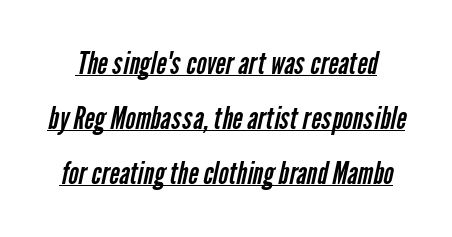
{"serif": "no", "bold": "no", "weight": "regular", "width": "condensed", "stroke_contrast": "low", "x_height": "medium", "monospaced": "no", "underline": "yes", "line_spacing_ratio": 1.77, "letter_spacing": "normal", "letter_spacing_em": 0.0, "glyph_px": 31}
